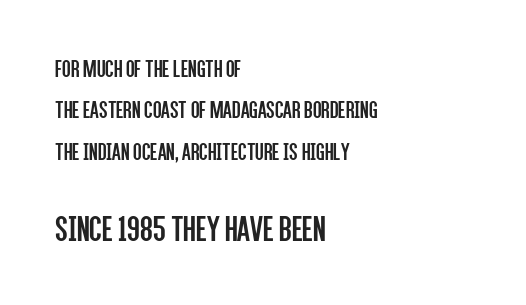
{"serif": "no", "italic": "no", "bold": "no", "weight": "regular", "width": "condensed", "stroke_contrast": "low", "x_height": "large", "monospaced": "no", "underline": "no", "align": "left", "line_spacing": "normal", "line_spacing_ratio": 1.66, "letter_spacing": "normal", "letter_spacing_em": 0.0, "larger_block": "second", "size_ratio": 1.48, "glyph_px": 37}
